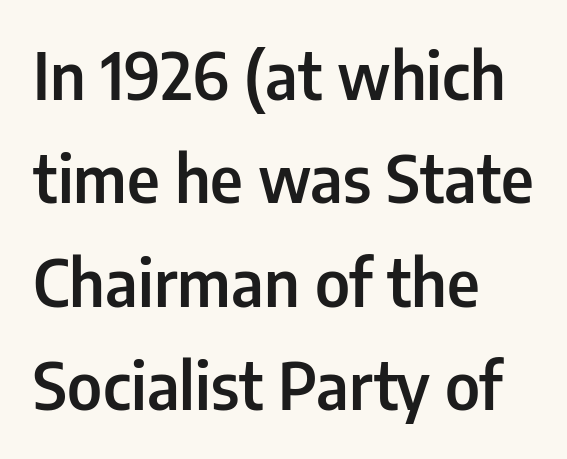
Does the leading feel generous? No, just average. Each word holds together tightly as a unit, with standard inter-letter gaps. Think of a printed novel: that variable character pitch is what you see here. In terms of weight, the rendering is demibold, just under bold. A clean baseline with only descenders dipping below it.
